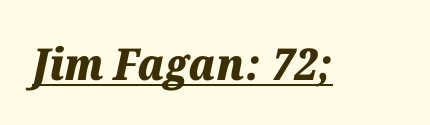
Q: Is the text bold? A: Yes.
Q: Is the text italic (slanted)? A: Yes, it leans right by about 12 degrees.
Q: Is the text underlined? A: Yes.
Q: Is the spacing between letters normal or unusually wide? A: Normal.
Q: Width (condensed, normal, or wide)? A: Normal.
Q: Stroke contrast? A: Medium.
Q: x-height? A: Medium.
Q: Monospaced? A: No.
